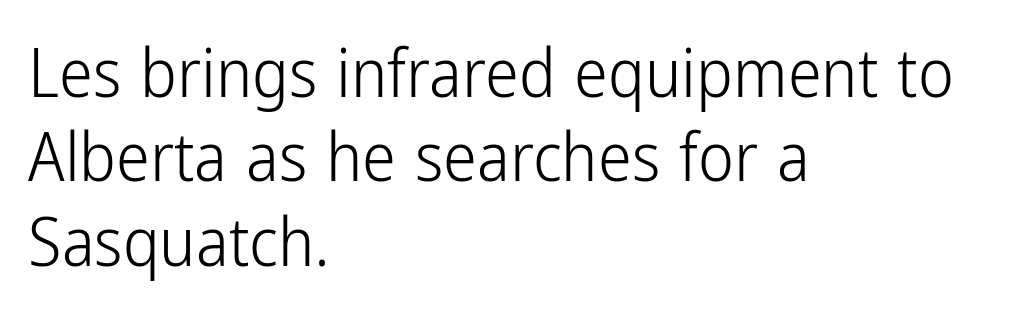
Q: Is the text bold? A: No.
Q: Is the text italic (slanted)? A: No, it is upright.
Q: Is the typeface a serif or a sans-serif typeface? A: Sans-serif.
Q: Is the text underlined? A: No.
Q: How is the paragraph aligned? A: Left-aligned.
Q: Is the spacing between letters normal or unusually wide? A: Normal.
Q: Width (condensed, normal, or wide)? A: Condensed.
Q: Stroke contrast? A: Low.
Q: x-height? A: Medium.
Q: Monospaced? A: No.
